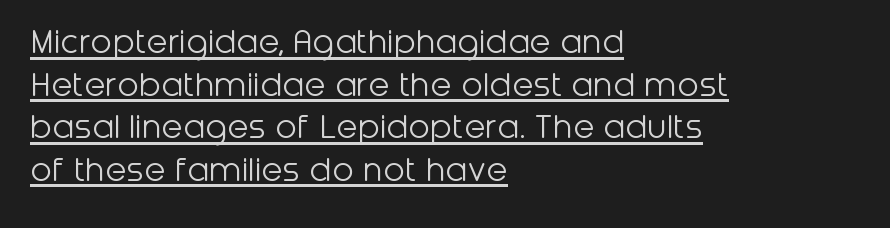
The image shows 39 px light sans-serif type, upright; set left-aligned, tight line spacing (1.09x), normal letter spacing, underlined; low stroke contrast and a medium x-height.
